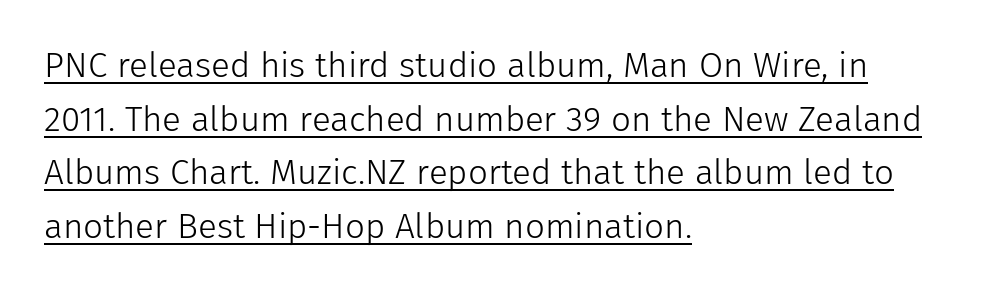
Q: Is the text bold? A: No.
Q: Is the text italic (slanted)? A: No, it is upright.
Q: Is the typeface a serif or a sans-serif typeface? A: Sans-serif.
Q: Is the text underlined? A: Yes.
Q: How is the paragraph aligned? A: Left-aligned.
Q: Is the spacing between letters normal or unusually wide? A: Normal.
Q: Is the spacing between lines tight, normal or loose? A: Normal.
Q: Width (condensed, normal, or wide)? A: Normal.
Q: Stroke contrast? A: Low.
Q: x-height? A: Medium.
Q: Monospaced? A: No.
